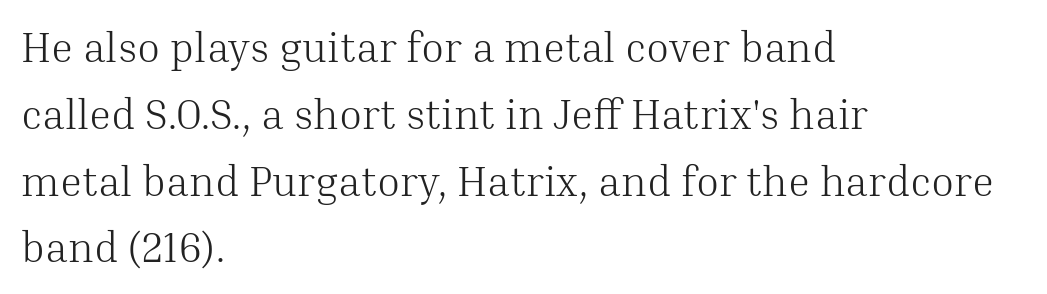
{"serif": "yes", "italic": "no", "bold": "no", "weight": "light", "width": "normal", "stroke_contrast": "medium", "x_height": "medium", "monospaced": "no", "underline": "no", "align": "left", "line_spacing": "normal", "line_spacing_ratio": 1.59, "letter_spacing": "normal", "letter_spacing_em": 0.0, "glyph_px": 42}
